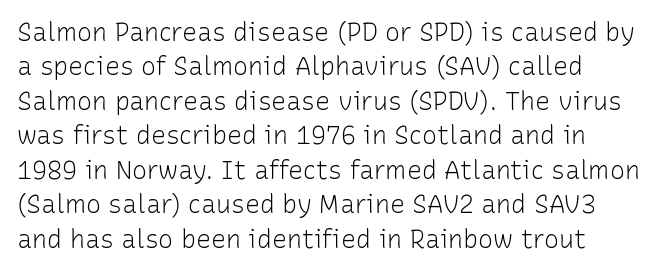
The image shows 25 px text type, upright; set normal line spacing (1.38x), normal letter spacing, not underlined.
